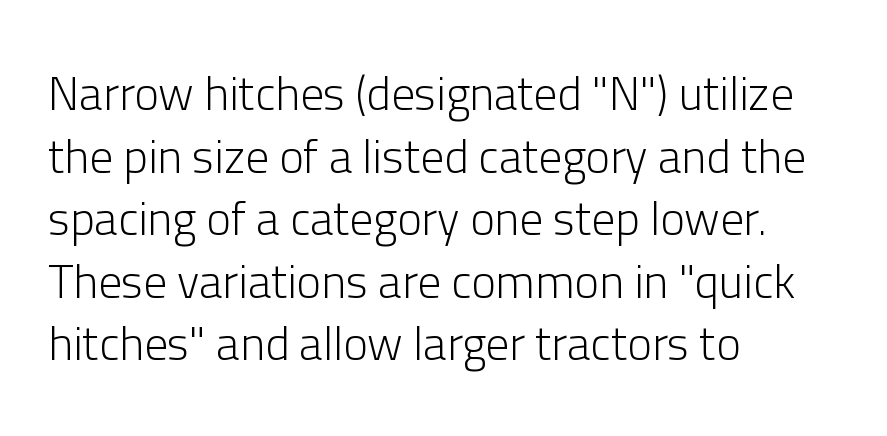
{"serif": "no", "italic": "no", "bold": "no", "weight": "light", "width": "normal", "stroke_contrast": "low", "x_height": "medium", "monospaced": "no", "underline": "no", "align": "left", "line_spacing": "normal", "line_spacing_ratio": 1.33, "letter_spacing": "normal", "letter_spacing_em": 0.0, "glyph_px": 47}
